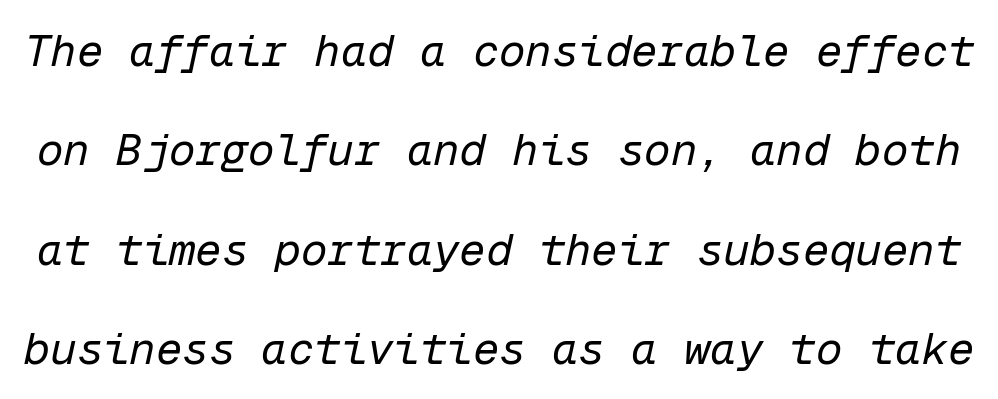
The typography opts for an oblique posture over an upright one. Each letter, wide or thin by design, is forced into the same width here. The area under the type is left untouched. There is no visible air inserted between adjacent glyphs.
